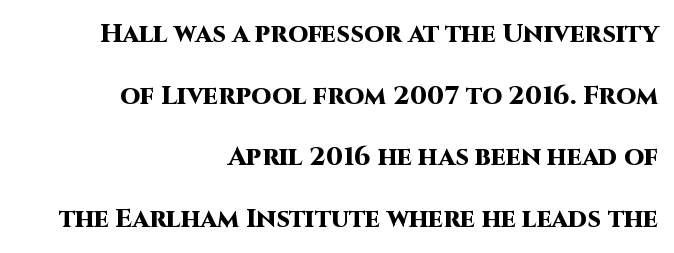
{"italic": "no", "bold": "yes", "underline": "no", "align": "right", "line_spacing": "loose", "line_spacing_ratio": 2.37, "letter_spacing": "normal", "letter_spacing_em": 0.0, "glyph_px": 26}
